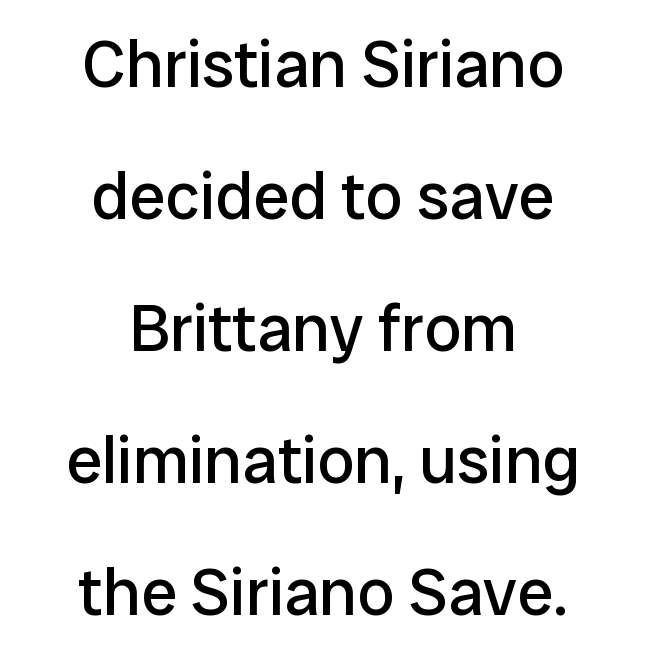
Nope, not italic — everything's standing straight. This is sans-serif lettering, the kind often seen on screens and signage. Only glyphs here, with clear space below each row. Compared with a typical body face, this is equally light or lighter still.
